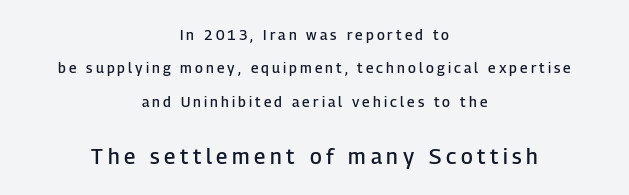
Q: Is the text bold? A: Semi-bold.
Q: Is the text italic (slanted)? A: No, it is upright.
Q: Is the text underlined? A: No.
Q: How is the paragraph aligned? A: Centered.
Q: Is the spacing between letters normal or unusually wide? A: Unusually wide.
Q: Is the spacing between lines tight, normal or loose? A: Loose.
Q: Which block of text is set in a larger size, the first (top) or the second (bottom)? A: The second (bottom) one.
